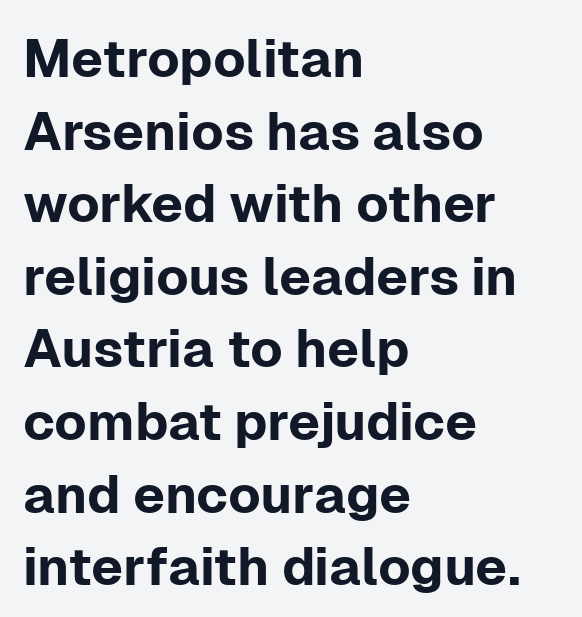
A typesetter would call this proportional, since set widths differ per character. Anything drawn beneath the words? Only blank space. Classification — sans serif. Caption: standard tracking, unaltered. Vertical spacing — default. Short and long lines alike share a common starting point at left.
